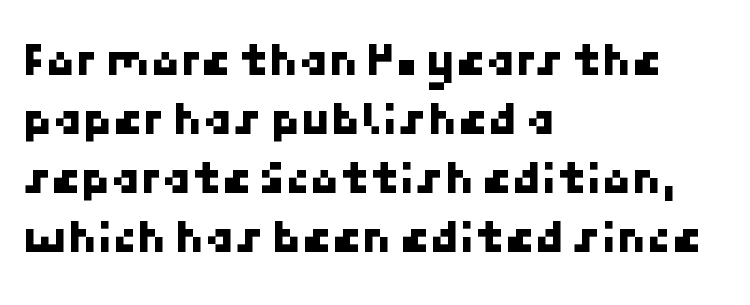
{"serif": "no", "width": "normal", "stroke_contrast": "low", "x_height": "medium", "underline": "no", "align": "left", "line_spacing_ratio": 1.23, "letter_spacing": "normal", "letter_spacing_em": 0.0, "glyph_px": 48}
